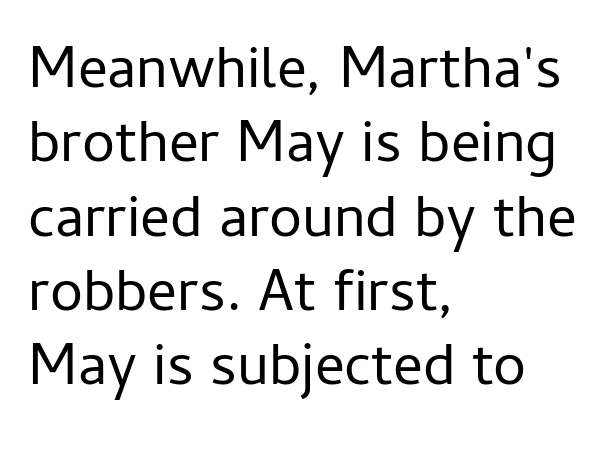
{"serif": "no", "italic": "no", "bold": "no", "weight": "regular", "width": "normal", "stroke_contrast": "low", "x_height": "medium", "monospaced": "no", "underline": "no", "align": "left", "line_spacing": "normal", "line_spacing_ratio": 1.26, "letter_spacing": "normal", "letter_spacing_em": 0.0, "glyph_px": 59}
